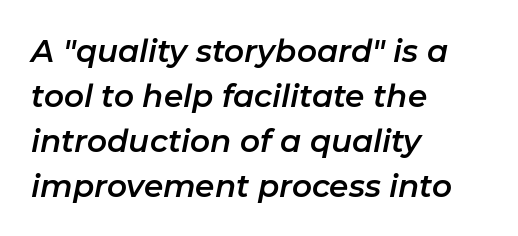
Slanted lettering throughout. Descender tails drop into unmarked territory. Here the glyphs are tracked normally, forming tight word shapes. These lines stack with their left ends in a neat column. Leading: standard.
